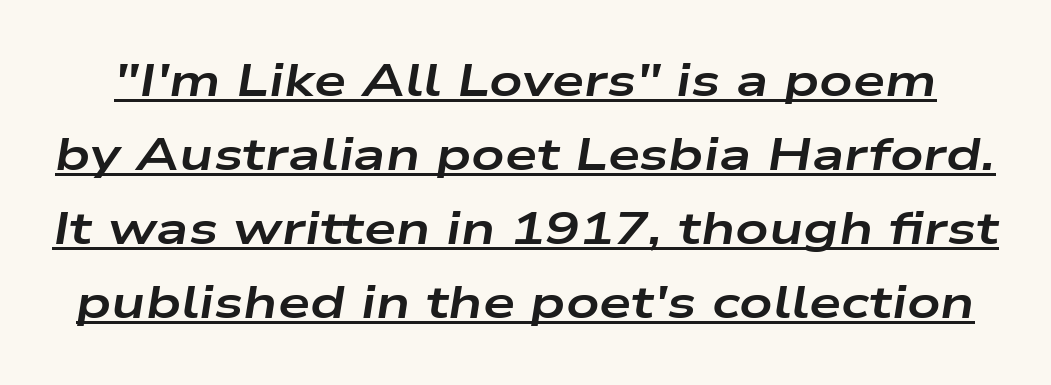
The image shows 46 px bold, wide type, italic (leaning right); set normal line spacing (1.61x), normal letter spacing, underlined; low stroke contrast and a medium x-height.
